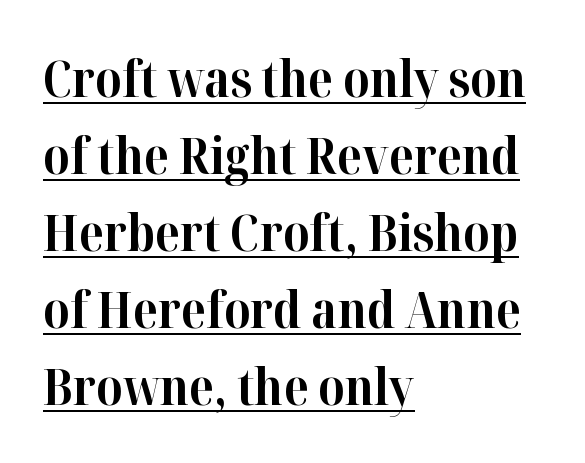
A typesetter would call this proportional, since set widths differ per character. What's the leading like? Ordinary, nothing unusual. These lines stack with their left ends in a neat column. Old-style or modern, the face here clearly has serifs. Notice how the stems are strictly vertical — no italics here. What weight is shown? A full bold with thick strokes.
